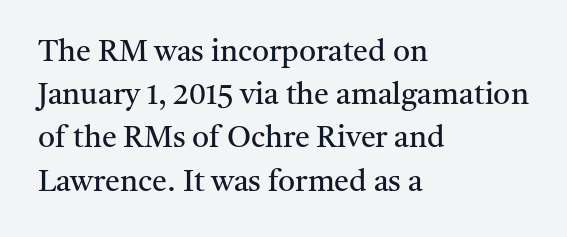
Q: Is the text bold? A: No.
Q: Is the text italic (slanted)? A: No, it is upright.
Q: Is the typeface a serif or a sans-serif typeface? A: Serif.
Q: Is the text underlined? A: No.
Q: How is the paragraph aligned? A: Left-aligned.
Q: Is the spacing between letters normal or unusually wide? A: Normal.
Q: Is the spacing between lines tight, normal or loose? A: Normal.
Q: Width (condensed, normal, or wide)? A: Normal.
Q: Stroke contrast? A: Medium.
Q: x-height? A: Medium.
Q: Monospaced? A: No.
